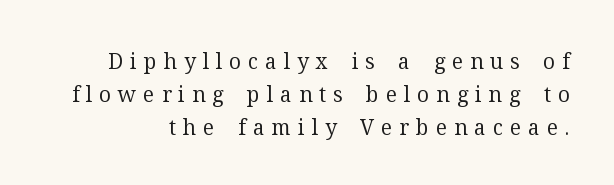
{"italic": "no", "bold": "no", "underline": "no", "line_spacing": "normal", "line_spacing_ratio": 1.57, "letter_spacing": "wide", "letter_spacing_em": 0.33, "glyph_px": 21}
